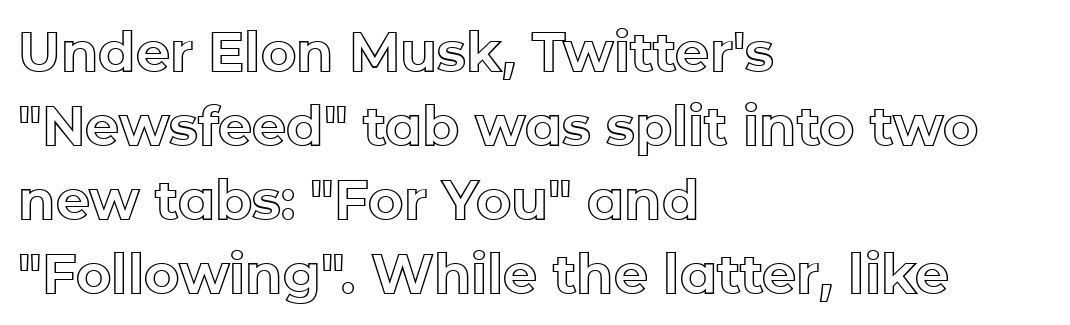
{"italic": "no", "width": "normal", "x_height": "medium", "monospaced": "no", "underline": "no", "align": "left", "line_spacing": "normal", "line_spacing_ratio": 1.37, "letter_spacing": "normal", "letter_spacing_em": 0.0, "glyph_px": 54}
